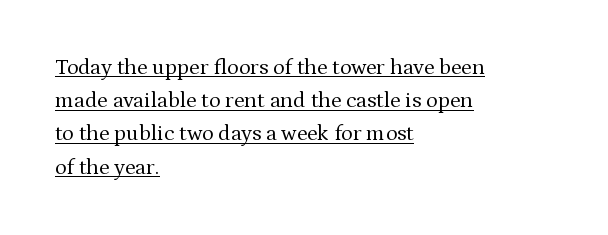
Q: Is the text bold? A: No.
Q: Is the text italic (slanted)? A: No, it is upright.
Q: Is the text underlined? A: Yes.
Q: How is the paragraph aligned? A: Left-aligned.
Q: Is the spacing between letters normal or unusually wide? A: Normal.
Q: Is the spacing between lines tight, normal or loose? A: Normal.
